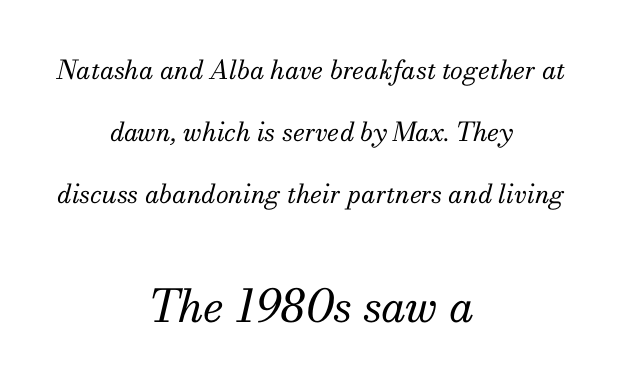
{"serif": "yes", "italic": "yes", "lean": "right", "slant_degrees": 13, "bold": "no", "weight": "regular", "width": "normal", "stroke_contrast": "medium", "x_height": "small", "monospaced": "no", "underline": "no", "align": "center", "line_spacing": "loose", "line_spacing_ratio": 2.38, "letter_spacing": "normal", "letter_spacing_em": 0.0, "larger_block": "second", "size_ratio": 1.73, "glyph_px": 45}
